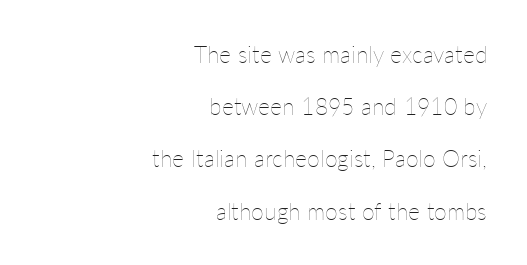
Q: Is the text bold? A: No.
Q: Is the text italic (slanted)? A: No, it is upright.
Q: Is the text underlined? A: No.
Q: How is the paragraph aligned? A: Right-aligned.
Q: Is the spacing between letters normal or unusually wide? A: Normal.
Q: Is the spacing between lines tight, normal or loose? A: Loose.
